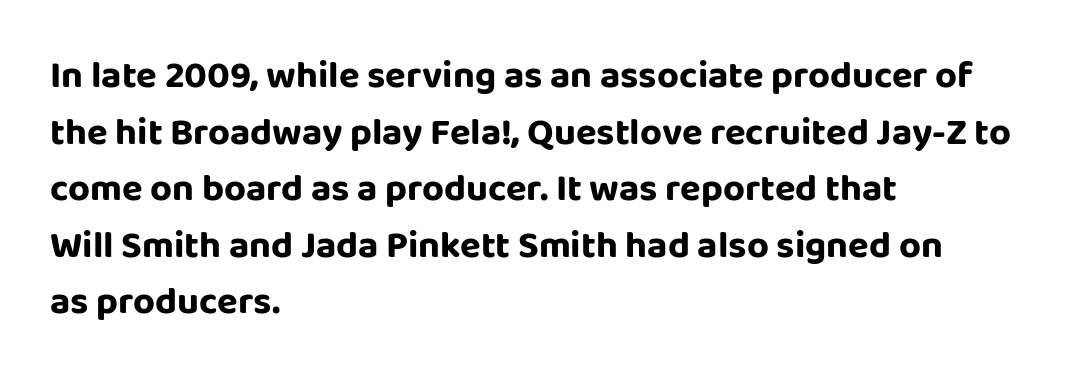
{"serif": "no", "italic": "no", "width": "normal", "stroke_contrast": "low", "x_height": "large", "monospaced": "no", "underline": "no", "align": "left", "line_spacing": "normal", "line_spacing_ratio": 1.49, "letter_spacing": "normal", "letter_spacing_em": 0.0, "glyph_px": 38}
